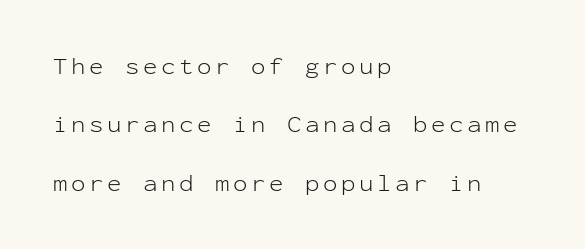
Teacher's note: observe the even left margin — that is flush-left alignment. Every character sits straight up, as roman type does. The typesetting does not lean heavy: it is not bold. A typesetter would call this leading open, well beyond the default. The gap between lines stays unmarked.
